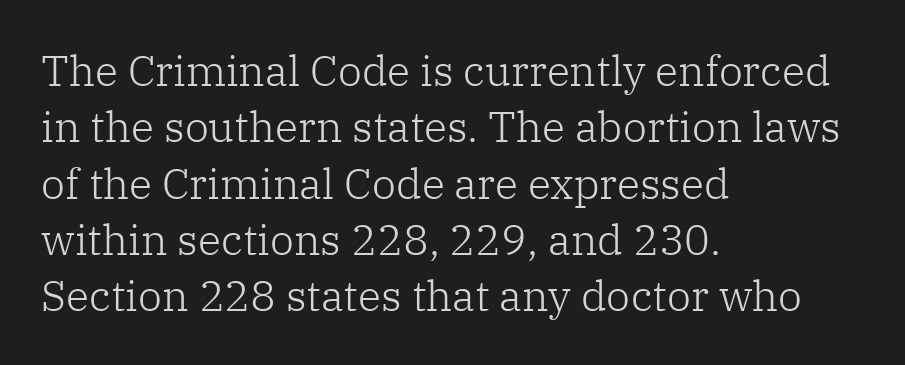
This rendering features lettering with no underline. Interline gaps are of average width in this sample. Do the characters align in a grid? No, the font is proportional. A light-to-regular cut is what we see here. Notice how the stems are strictly vertical — no italics here.
